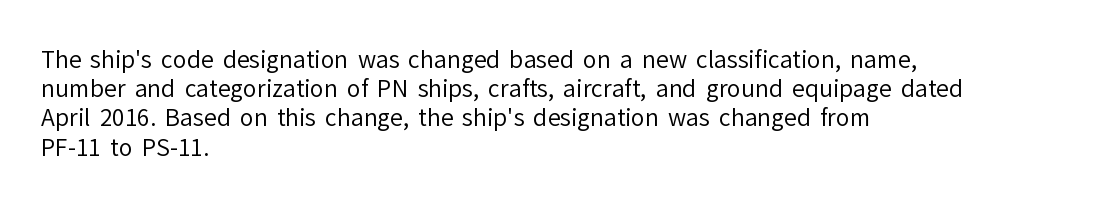
{"italic": "no", "bold": "no", "underline": "no", "align": "left", "line_spacing": "normal", "line_spacing_ratio": 1.27, "letter_spacing": "normal", "letter_spacing_em": 0.0, "glyph_px": 23}
